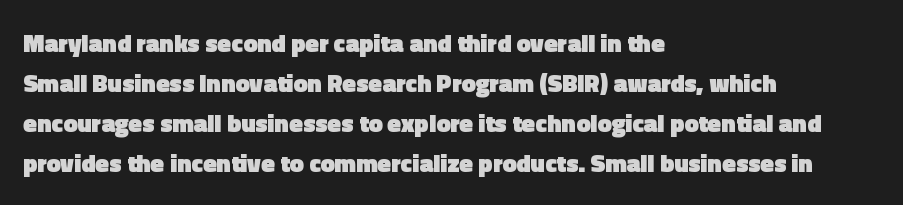
Tracking value appears to be zero — textbook default spacing. The text block is weighted toward the left margin, trailing off unevenly rightward. Posture: straight, roman, zero tilt. Regarding leading, the lines here are spaced in the standard way. Honestly, there is no underline to notice here at all. Thick stems and heavy bowls — unmistakably bold.
